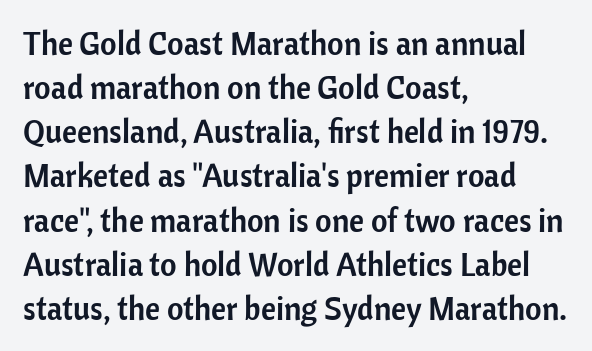
The image shows 32 px sans-serif type, upright; set left-aligned, normal line spacing (1.38x), normal letter spacing, not underlined; low stroke contrast and a medium x-height.
